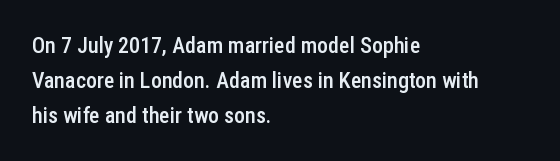
Rows of type keep a routine distance in the vertical direction. Tracking here is standard; glyphs follow each other at the usual distance. Ascenders rise straight up at ninety degrees. A fair bit of extra ink — the face is semibold, not bold.
